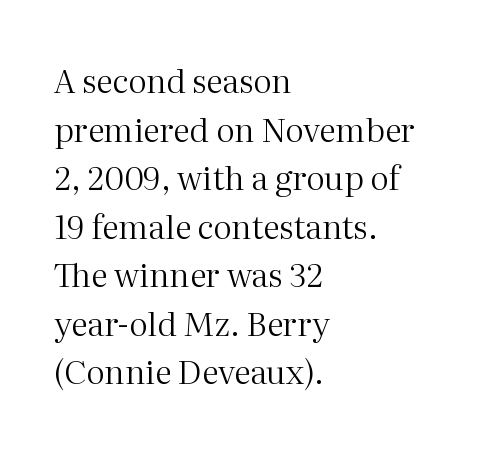
The image shows 33 px regular-weight serif type, upright; set left-aligned, normal line spacing (1.47x), normal letter spacing, not underlined; medium stroke contrast and a medium x-height.
